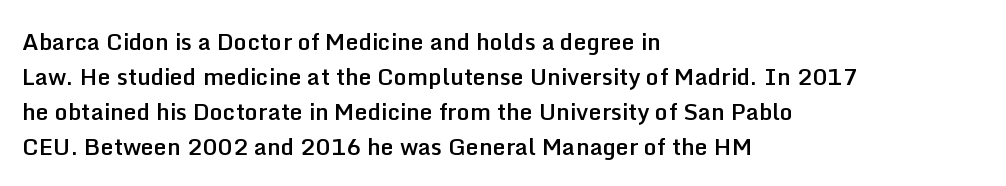
The image shows 23 px text type, upright; set left-aligned, normal line spacing (1.52x), normal letter spacing, not underlined.
